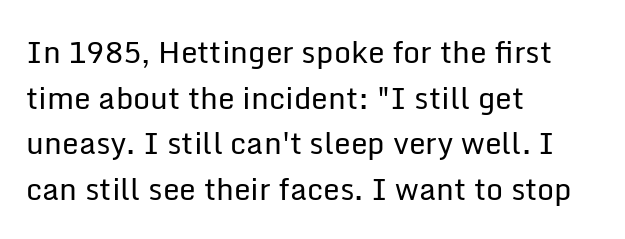
The image shows 30 px regular-weight sans-serif type, upright; set left-aligned, normal line spacing (1.52x), normal letter spacing, not underlined; low stroke contrast and a medium x-height.
